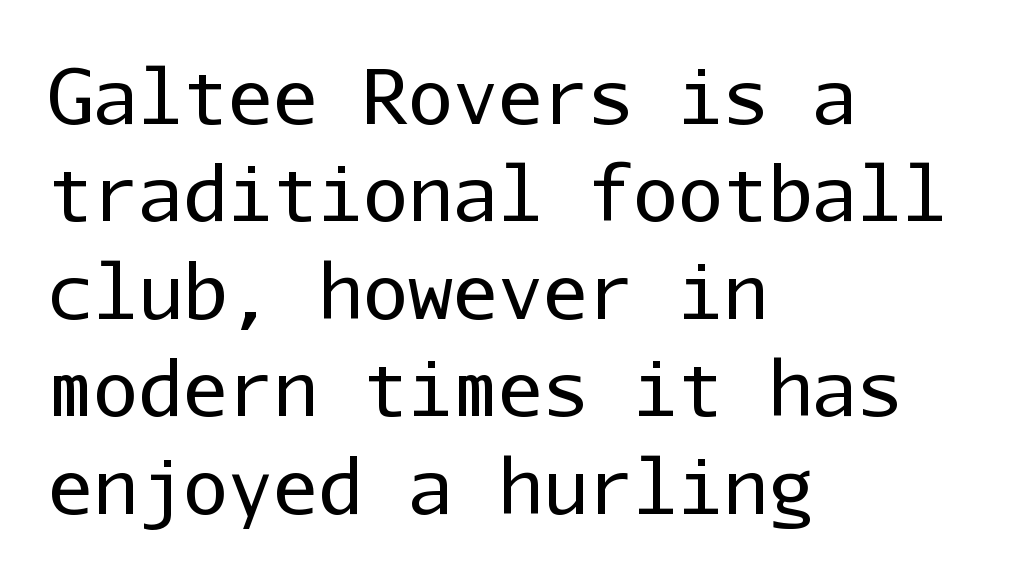
The image shows 75 px regular-weight sans-serif type, upright, monospaced; set left-aligned, normal line spacing (1.3x), normal letter spacing, not underlined; low stroke contrast and a medium x-height.
